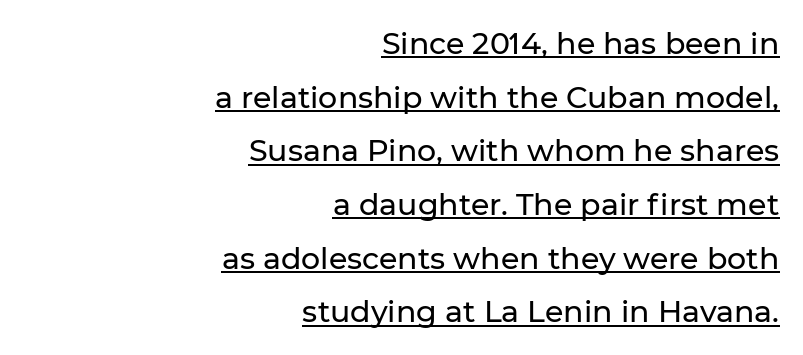
Q: Is the text italic (slanted)? A: No, it is upright.
Q: Is the typeface a serif or a sans-serif typeface? A: Sans-serif.
Q: Is the text underlined? A: Yes.
Q: How is the paragraph aligned? A: Right-aligned.
Q: Is the spacing between letters normal or unusually wide? A: Normal.
Q: Width (condensed, normal, or wide)? A: Normal.
Q: Stroke contrast? A: Low.
Q: x-height? A: Medium.
Q: Monospaced? A: No.
